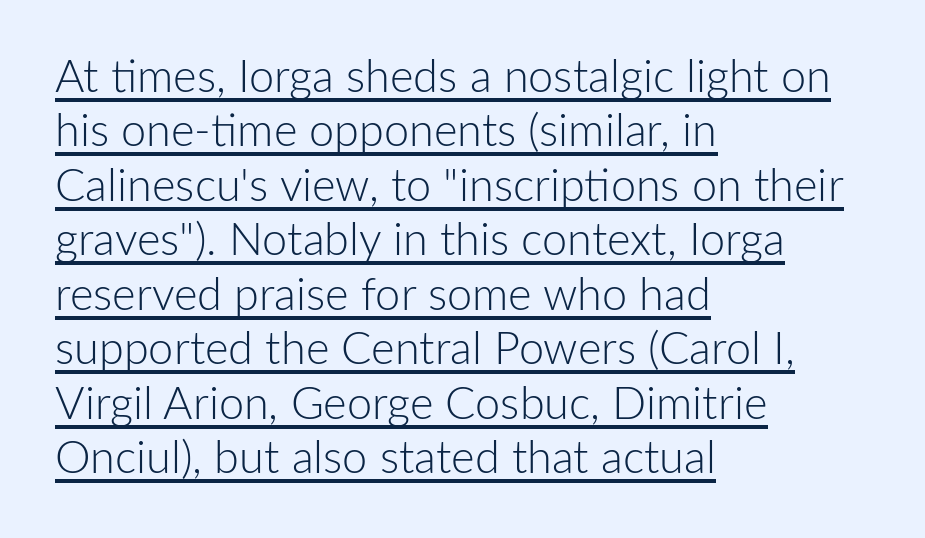
{"serif": "no", "italic": "no", "bold": "no", "weight": "light", "width": "normal", "stroke_contrast": "low", "x_height": "medium", "monospaced": "no", "underline": "yes", "align": "left", "line_spacing_ratio": 1.21, "letter_spacing": "normal", "letter_spacing_em": 0.0, "glyph_px": 45}
